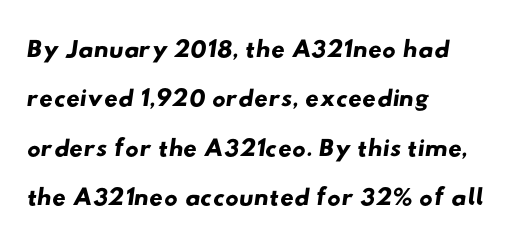
Q: Is the typeface a serif or a sans-serif typeface? A: Sans-serif.
Q: Is the text underlined? A: No.
Q: How is the paragraph aligned? A: Left-aligned.
Q: Is the spacing between letters normal or unusually wide? A: Normal.
Q: Is the spacing between lines tight, normal or loose? A: Normal.
Q: Width (condensed, normal, or wide)? A: Wide.
Q: Stroke contrast? A: Low.
Q: x-height? A: Small.
Q: Monospaced? A: No.
